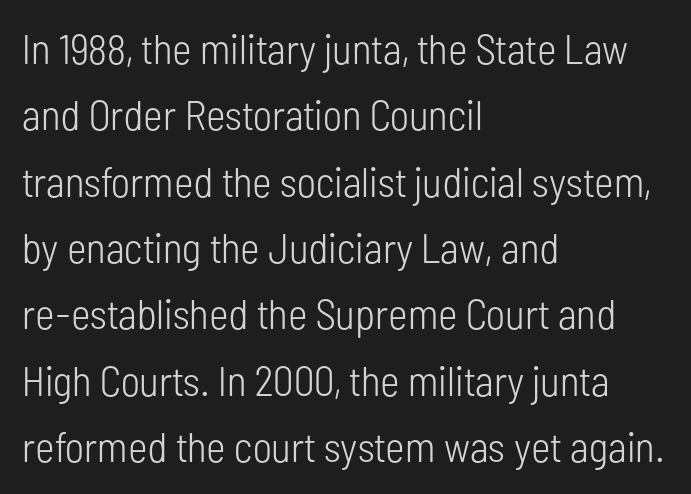
{"serif": "no", "italic": "no", "bold": "no", "weight": "light", "width": "condensed", "stroke_contrast": "low", "x_height": "medium", "monospaced": "no", "underline": "no", "align": "left", "line_spacing": "normal", "line_spacing_ratio": 1.58, "letter_spacing": "normal", "letter_spacing_em": 0.0, "glyph_px": 42}
